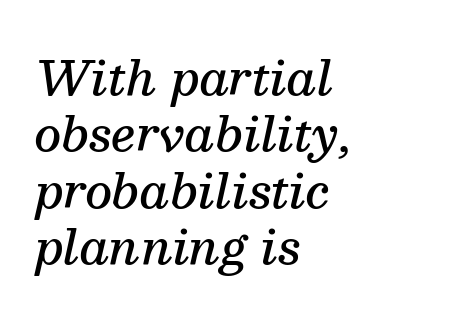
Q: Is the text bold? A: Semi-bold.
Q: Is the text italic (slanted)? A: Yes, it leans right by about 13 degrees.
Q: Is the typeface a serif or a sans-serif typeface? A: Serif.
Q: Is the text underlined? A: No.
Q: How is the paragraph aligned? A: Left-aligned.
Q: Is the spacing between letters normal or unusually wide? A: Normal.
Q: Width (condensed, normal, or wide)? A: Normal.
Q: Stroke contrast? A: Medium.
Q: x-height? A: Medium.
Q: Monospaced? A: No.
